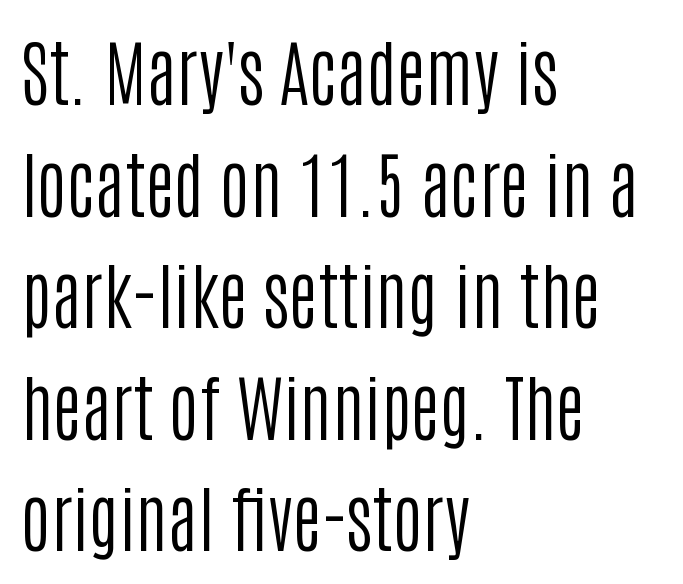
Q: Is the text bold? A: No.
Q: Is the text italic (slanted)? A: No, it is upright.
Q: Is the typeface a serif or a sans-serif typeface? A: Sans-serif.
Q: Is the text underlined? A: No.
Q: How is the paragraph aligned? A: Left-aligned.
Q: Is the spacing between letters normal or unusually wide? A: Normal.
Q: Is the spacing between lines tight, normal or loose? A: Normal.
Q: Width (condensed, normal, or wide)? A: Condensed.
Q: Stroke contrast? A: Low.
Q: x-height? A: Large.
Q: Monospaced? A: No.
